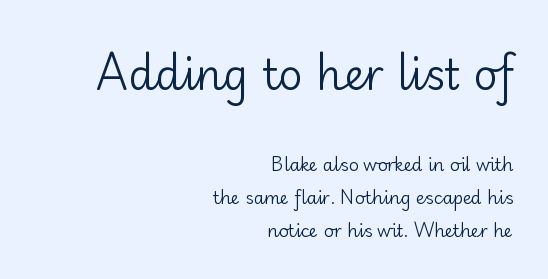
Two sizes are in play, and the larger belongs to the first block. Reading down the column, the eye jumps a long way to each next line. This sample has the flowing, uneven cadence of proportional lettering. Spacing between characters is what you'd get straight out of the box.
